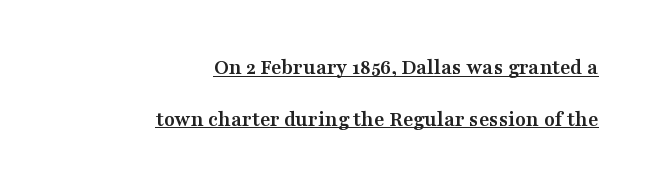
{"italic": "no", "bold": "yes", "underline": "yes", "align": "right", "line_spacing": "loose", "line_spacing_ratio": 2.35, "letter_spacing": "normal", "letter_spacing_em": 0.0, "glyph_px": 22}
